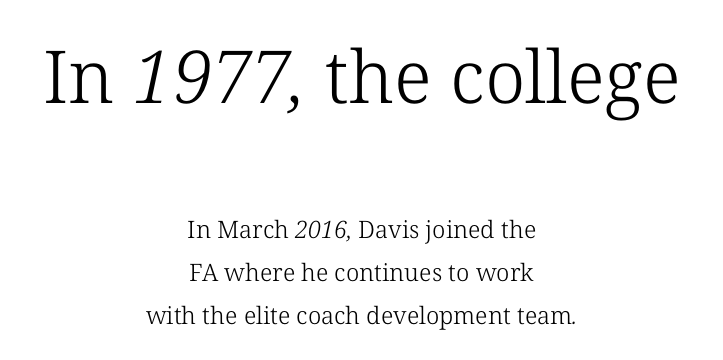
Compared with a flush-left layout, this one balances lines on the center instead. This sample uses plain, unmodified letter spacing. You can tell from the footed stems that serif type was used. Two sizes are in play, and the larger belongs to the first block. Spacing verdict: proportional, widths tailored to each character. The characters are drawn with everyday or finer stroke widths.
